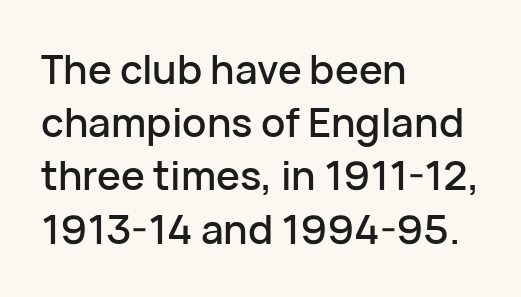
The image shows 40 px sans-serif type, upright; set left-aligned, normal line spacing (1.33x), normal letter spacing, not underlined; low stroke contrast and a medium x-height.
